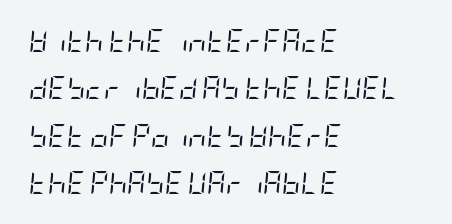
The image shows 23 px text type, italic (leaning right); set left-aligned, loose line spacing (2.06x), normal letter spacing, not underlined.
